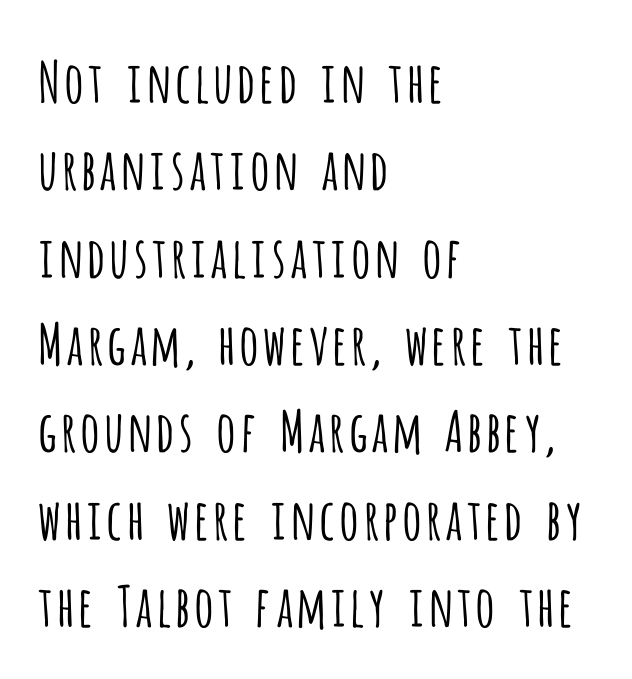
{"serif": "no", "italic": "no", "bold": "no", "weight": "light", "width": "condensed", "stroke_contrast": "low", "x_height": "large", "monospaced": "no", "underline": "no", "align": "left", "line_spacing": "normal", "line_spacing_ratio": 1.56, "letter_spacing": "normal", "letter_spacing_em": 0.0, "glyph_px": 56}
